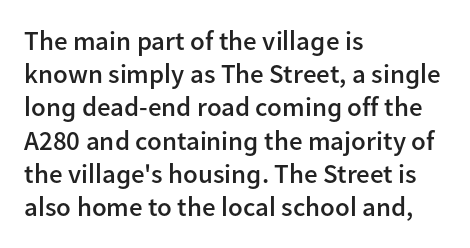
Short and long lines alike share a common starting point at left. The axis of the letterforms is exactly vertical. Plain, unruled lines of type. Caption: semibold face, moderately heavy strokes. How are the letters spaced? Ordinarily, with no added tracking.
